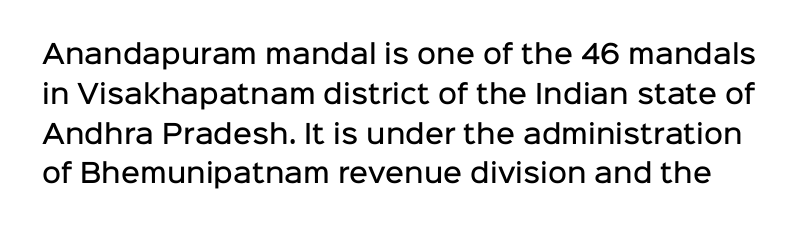
{"italic": "no", "bold": "semi", "underline": "no", "line_spacing": "normal", "line_spacing_ratio": 1.53, "letter_spacing": "normal", "letter_spacing_em": 0.0, "glyph_px": 26}
